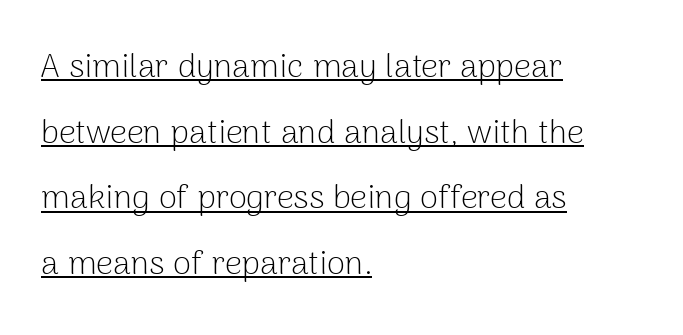
{"serif": "no", "italic": "no", "bold": "no", "weight": "light", "width": "normal", "stroke_contrast": "low", "x_height": "medium", "monospaced": "no", "underline": "yes", "align": "left", "line_spacing": "loose", "line_spacing_ratio": 1.99, "letter_spacing": "normal", "letter_spacing_em": 0.0, "glyph_px": 33}
